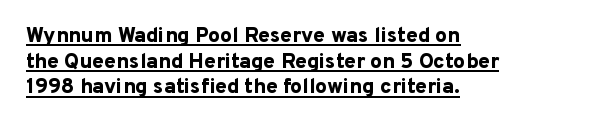
The image shows 21 px bold type, upright; set left-aligned, line spacing 1.22x, normal letter spacing, underlined.
